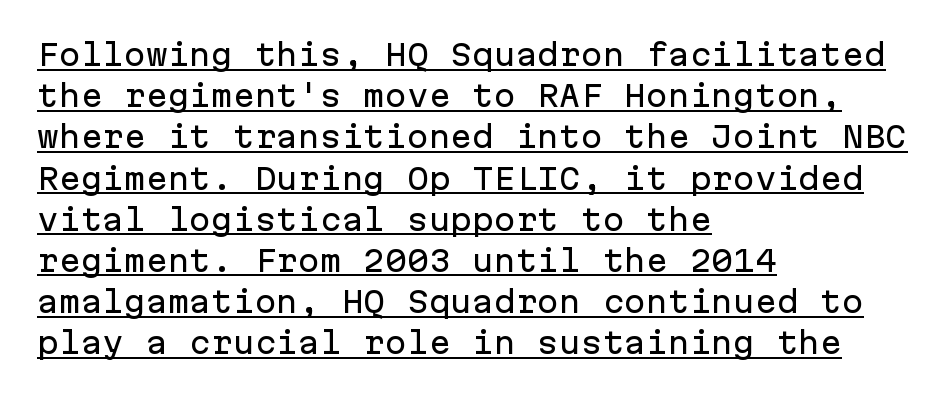
The passage shown stacks its lines at a standard gap. Line starts are locked; line ends wander. Looks like terminal output: every glyph gets an equal slot. Does extra space separate the letters? No, they use regular spacing.
